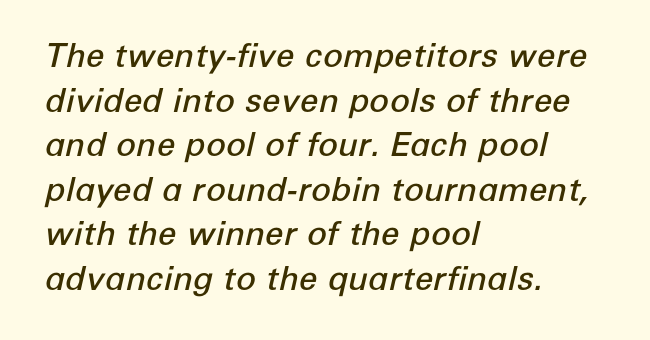
Q: Is the text bold? A: Semi-bold.
Q: Is the text italic (slanted)? A: Yes, it leans right by about 12 degrees.
Q: Is the text underlined? A: No.
Q: How is the paragraph aligned? A: Left-aligned.
Q: Is the spacing between letters normal or unusually wide? A: Normal.
Q: Is the spacing between lines tight, normal or loose? A: Normal.
Q: Width (condensed, normal, or wide)? A: Normal.
Q: Stroke contrast? A: Low.
Q: x-height? A: Medium.
Q: Monospaced? A: No.
